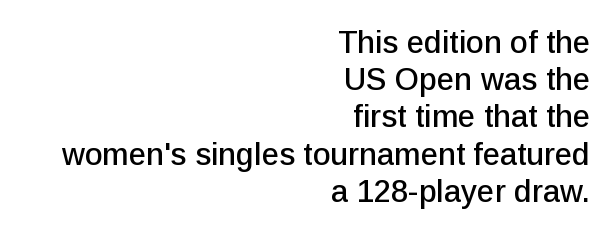
Ascenders rise straight up at ninety degrees. This sample uses a sans-serif face. Which margin do the lines hug? The right one — the left edge is uneven. Underline: absent. Words appear dense and cohesive because spacing is normal. Is this a fixed-width face? No — the glyphs have proportional, varying widths.
